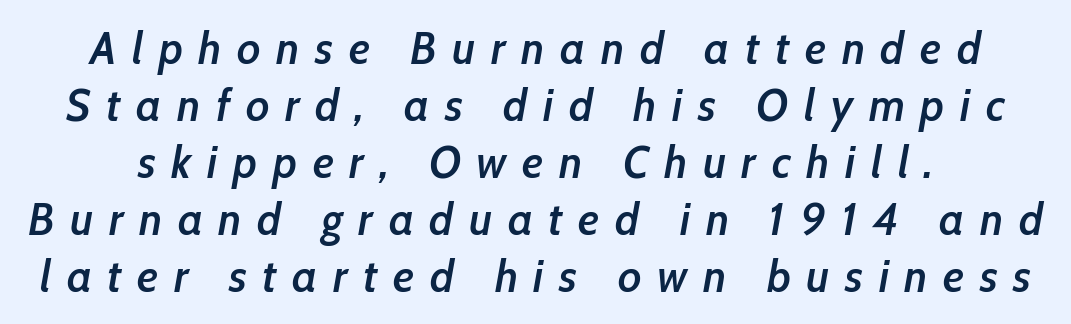
Q: Is the text bold? A: Semi-bold.
Q: Is the text italic (slanted)? A: Yes, it leans right by about 10 degrees.
Q: Is the text underlined? A: No.
Q: Is the spacing between letters normal or unusually wide? A: Unusually wide.
Q: Width (condensed, normal, or wide)? A: Condensed.
Q: Stroke contrast? A: Low.
Q: x-height? A: Medium.
Q: Monospaced? A: No.
